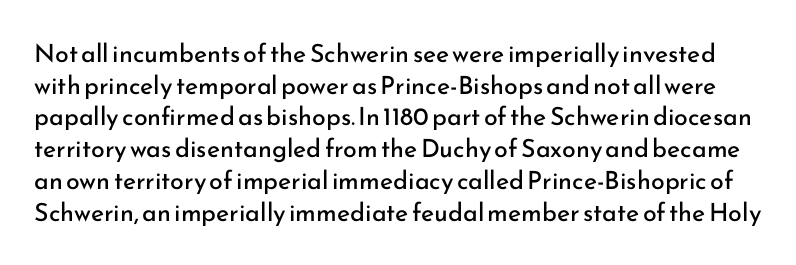
{"italic": "no", "bold": "no", "underline": "no", "line_spacing": "normal", "line_spacing_ratio": 1.27, "letter_spacing": "normal", "letter_spacing_em": 0.0, "glyph_px": 25}
